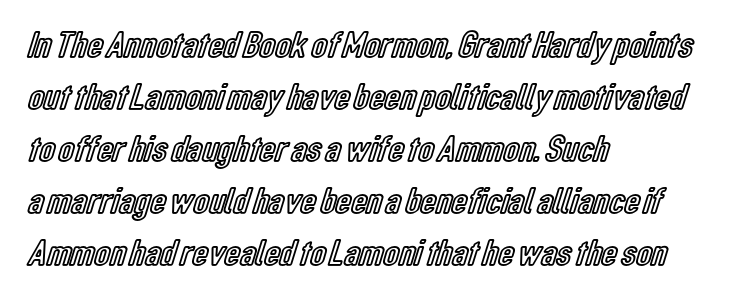
Q: Is the text italic (slanted)? A: Yes.
Q: Is the text underlined? A: No.
Q: How is the paragraph aligned? A: Left-aligned.
Q: Is the spacing between letters normal or unusually wide? A: Normal.
Q: Is the spacing between lines tight, normal or loose? A: Normal.
Q: Width (condensed, normal, or wide)? A: Condensed.
Q: x-height? A: Medium.
Q: Monospaced? A: No.
